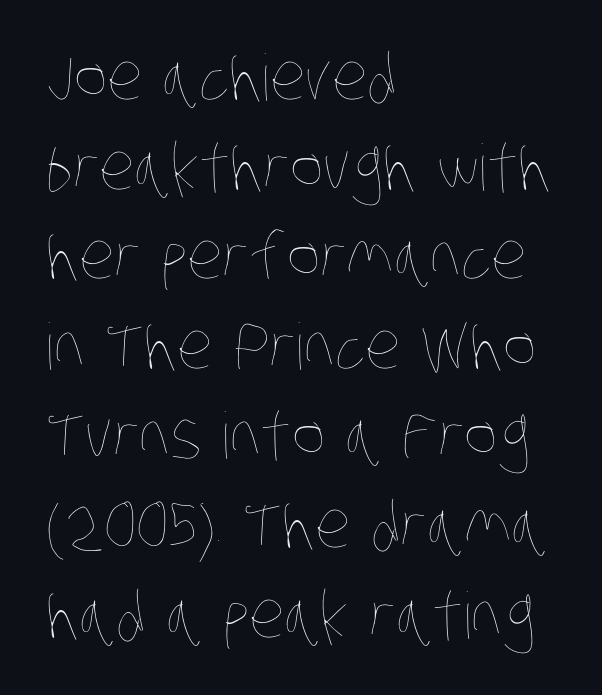
Q: Is the text bold? A: No.
Q: Is the text underlined? A: No.
Q: How is the paragraph aligned? A: Left-aligned.
Q: Is the spacing between letters normal or unusually wide? A: Normal.
Q: Is the spacing between lines tight, normal or loose? A: Normal.
Q: Width (condensed, normal, or wide)? A: Condensed.
Q: Stroke contrast? A: Low.
Q: x-height? A: Large.
Q: Monospaced? A: No.
